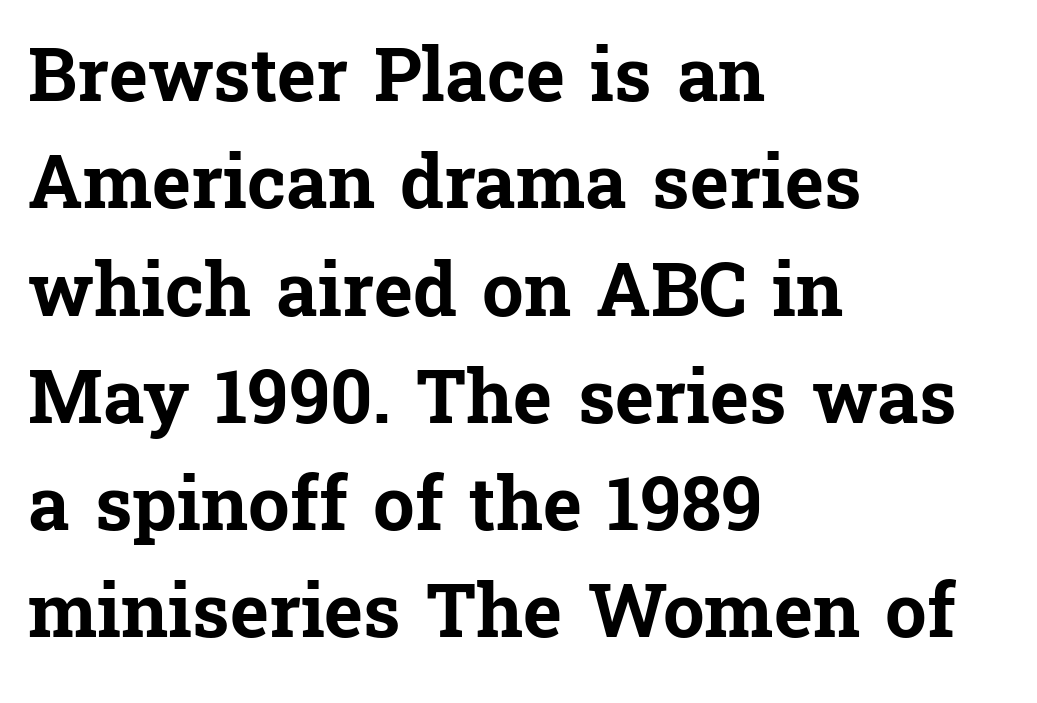
Q: Is the text bold? A: Yes.
Q: Is the text italic (slanted)? A: No, it is upright.
Q: Is the typeface a serif or a sans-serif typeface? A: Serif.
Q: Is the text underlined? A: No.
Q: How is the paragraph aligned? A: Left-aligned.
Q: Is the spacing between letters normal or unusually wide? A: Normal.
Q: Is the spacing between lines tight, normal or loose? A: Normal.
Q: Width (condensed, normal, or wide)? A: Normal.
Q: Stroke contrast? A: Low.
Q: x-height? A: Medium.
Q: Monospaced? A: No.
